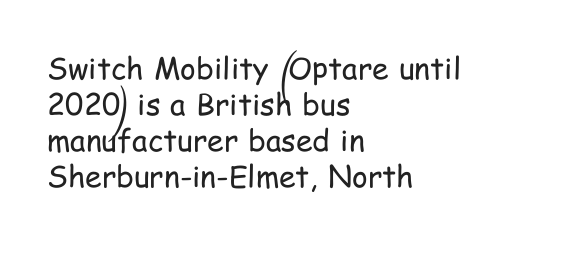
{"serif": "no", "italic": "no", "bold": "no", "weight": "regular", "width": "condensed", "stroke_contrast": "low", "x_height": "medium", "monospaced": "no", "underline": "no", "align": "left", "line_spacing_ratio": 1.2, "letter_spacing": "normal", "letter_spacing_em": 0.0, "glyph_px": 30}
